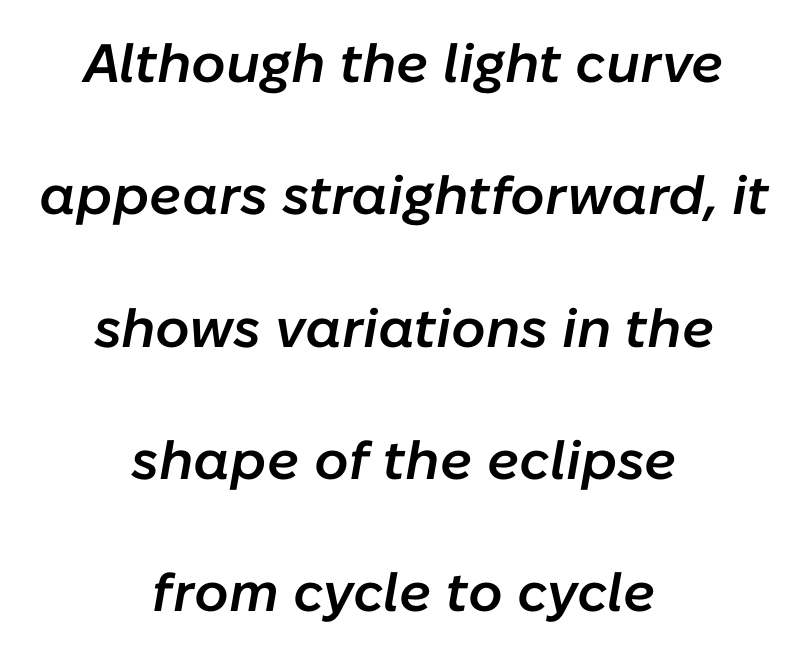
The image shows 54 px semibold type, italic (leaning right); set centered, loose line spacing (2.45x), normal letter spacing, not underlined; low stroke contrast and a medium x-height.
